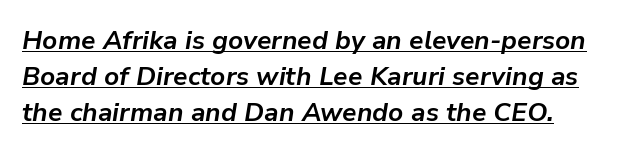
Q: Is the text bold? A: Yes.
Q: Is the text italic (slanted)? A: Yes, it leans right by about 9 degrees.
Q: Is the text underlined? A: Yes.
Q: Is the spacing between letters normal or unusually wide? A: Normal.
Q: Is the spacing between lines tight, normal or loose? A: Normal.
